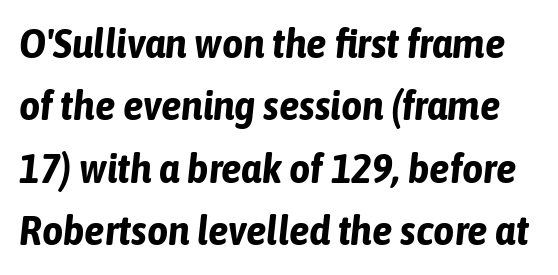
Q: Is the text bold? A: Yes.
Q: Is the text italic (slanted)? A: Yes, it leans right by about 6 degrees.
Q: Is the text underlined? A: No.
Q: Is the spacing between letters normal or unusually wide? A: Normal.
Q: Is the spacing between lines tight, normal or loose? A: Normal.
Q: Width (condensed, normal, or wide)? A: Condensed.
Q: Stroke contrast? A: Low.
Q: x-height? A: Medium.
Q: Monospaced? A: No.
